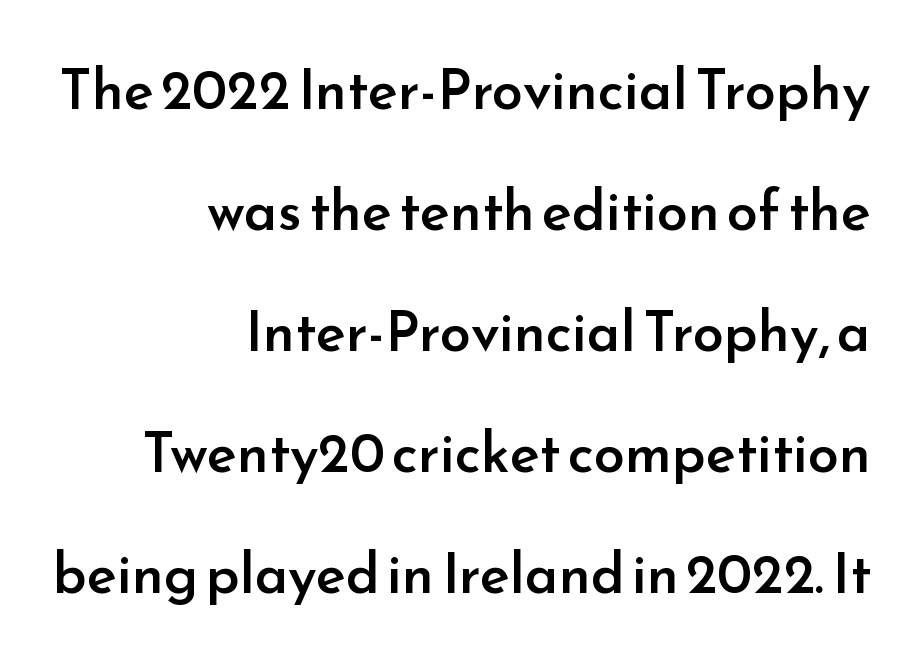
{"serif": "no", "italic": "no", "bold": "semi", "weight": "semibold", "width": "normal", "stroke_contrast": "low", "x_height": "small", "monospaced": "no", "underline": "no", "align": "right", "line_spacing": "loose", "line_spacing_ratio": 2.16, "letter_spacing": "normal", "letter_spacing_em": 0.0, "glyph_px": 56}
